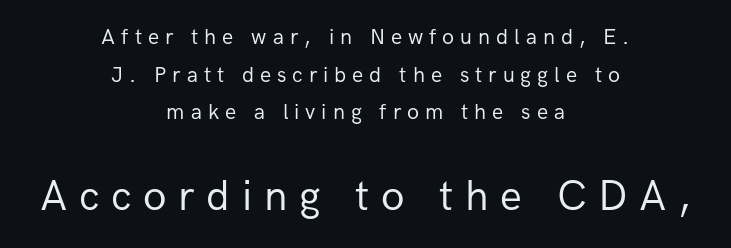
Q: Is the text bold? A: No.
Q: Is the text italic (slanted)? A: No, it is upright.
Q: Is the typeface a serif or a sans-serif typeface? A: Sans-serif.
Q: Is the text underlined? A: No.
Q: How is the paragraph aligned? A: Centered.
Q: Is the spacing between letters normal or unusually wide? A: Unusually wide.
Q: Which block of text is set in a larger size, the first (top) or the second (bottom)? A: The second (bottom) one.
Q: Width (condensed, normal, or wide)? A: Normal.
Q: Stroke contrast? A: Low.
Q: x-height? A: Medium.
Q: Monospaced? A: No.
